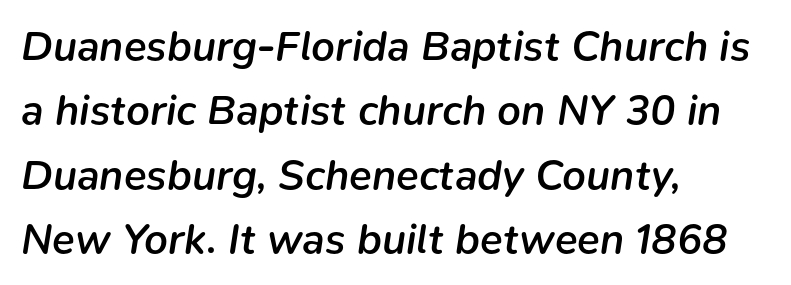
The image shows 42 px semibold type, italic (leaning right); set left-aligned, normal line spacing (1.53x), normal letter spacing, not underlined; low stroke contrast and a medium x-height.
